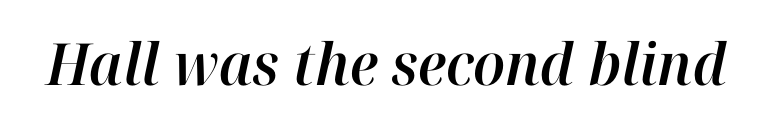
The image shows 58 px text type, italic (leaning right); set normal letter spacing, not underlined; high stroke contrast and a medium x-height.
